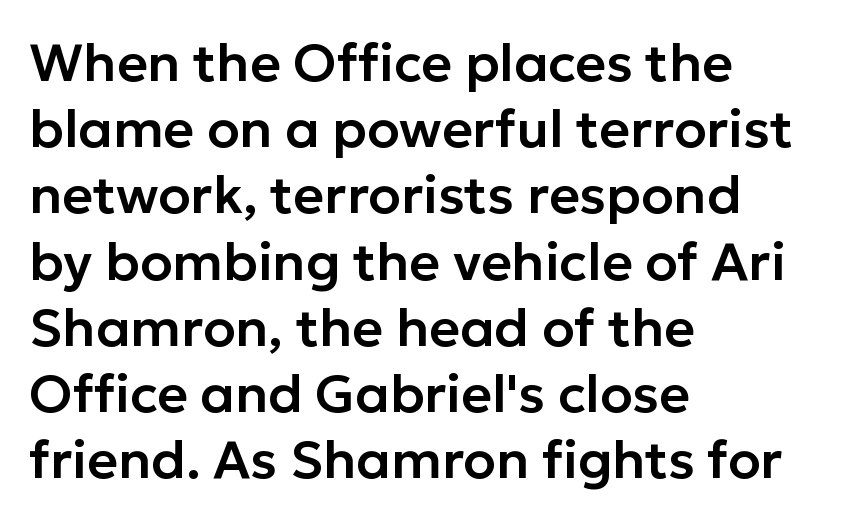
The image shows 53 px sans-serif type, upright; set left-aligned, normal line spacing (1.25x), normal letter spacing, not underlined; low stroke contrast and a medium x-height.
